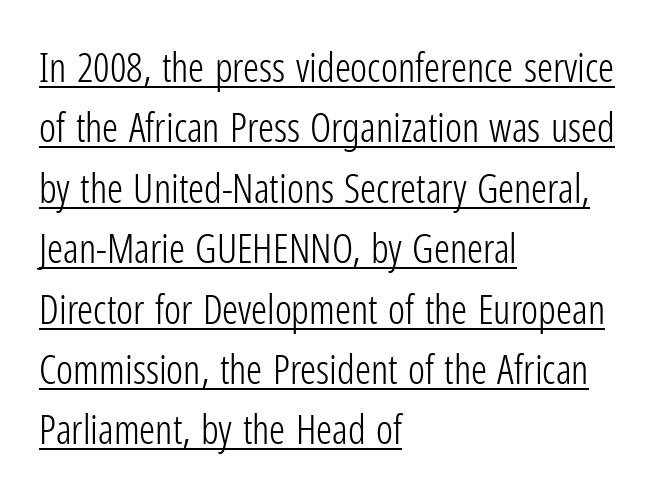
Honestly, the letter spacing is just normal — you wouldn't notice it. Caption: lettering with a line underneath. Compared with typical paragraphs, the rows here are spaced about the same. The letters stand upright; this is a roman face. The face used here is proportionally spaced, like ordinary book or web type.
